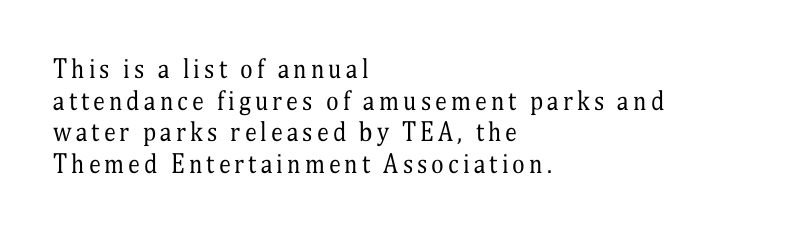
The image shows 24 px text type, upright; set left-aligned, normal line spacing (1.32x), not underlined.
